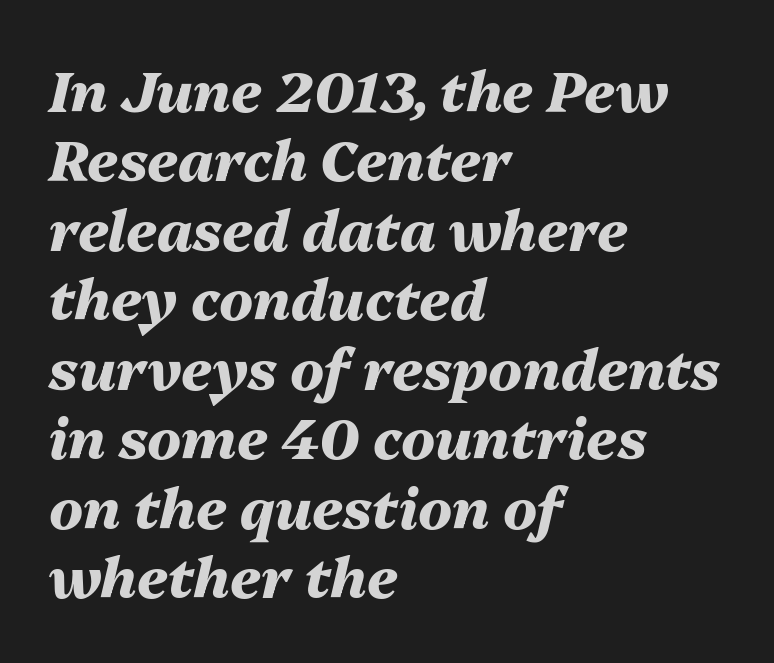
The image shows 56 px heavy type, italic (leaning right); set left-aligned, line spacing 1.24x, normal letter spacing, not underlined; medium stroke contrast and a medium x-height.
